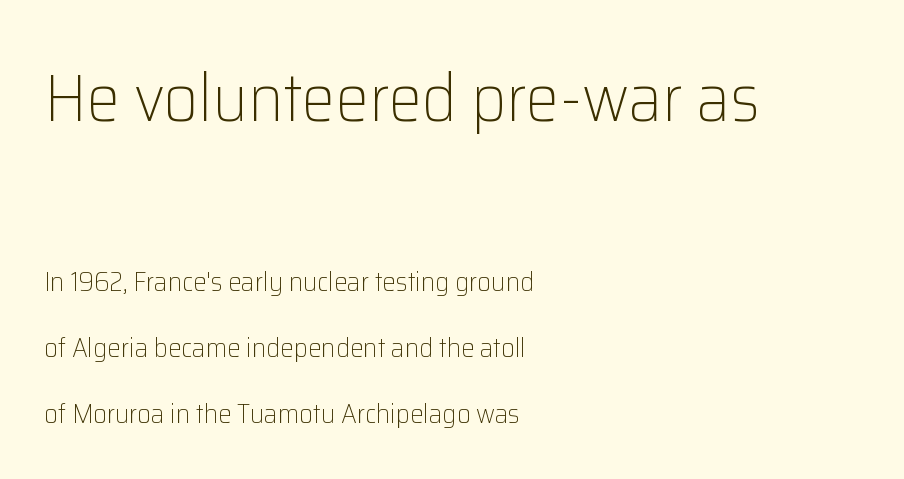
{"serif": "no", "italic": "no", "bold": "no", "weight": "light", "width": "normal", "stroke_contrast": "low", "x_height": "medium", "monospaced": "no", "underline": "no", "align": "left", "line_spacing": "loose", "line_spacing_ratio": 2.43, "letter_spacing": "normal", "letter_spacing_em": 0.0, "larger_block": "first", "size_ratio": 2.48, "glyph_px": 67}
